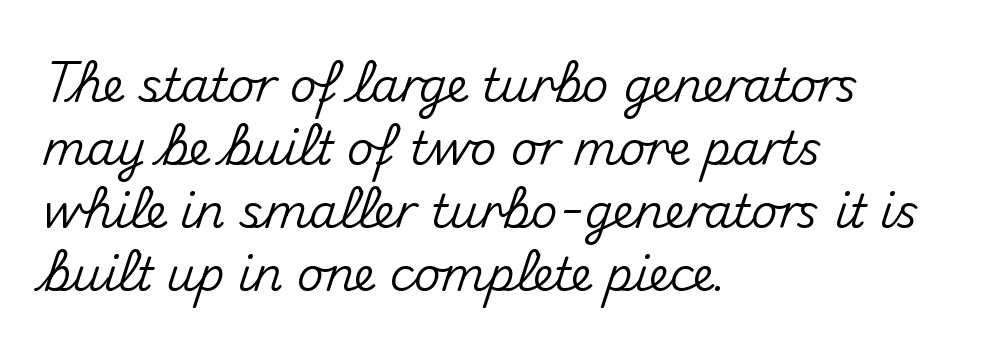
{"serif": "no", "width": "normal", "stroke_contrast": "medium", "x_height": "small", "monospaced": "no", "underline": "no", "align": "left", "line_spacing": "normal", "line_spacing_ratio": 1.37, "letter_spacing": "normal", "letter_spacing_em": 0.0, "glyph_px": 46}
